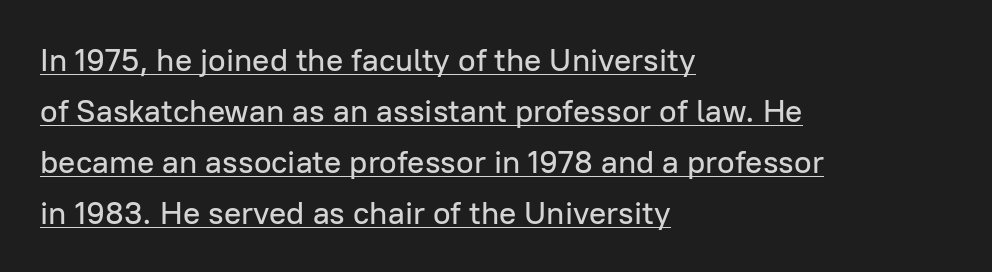
The image shows 32 px sans-serif type, upright; set left-aligned, normal line spacing (1.59x), normal letter spacing, underlined; low stroke contrast and a medium x-height.
